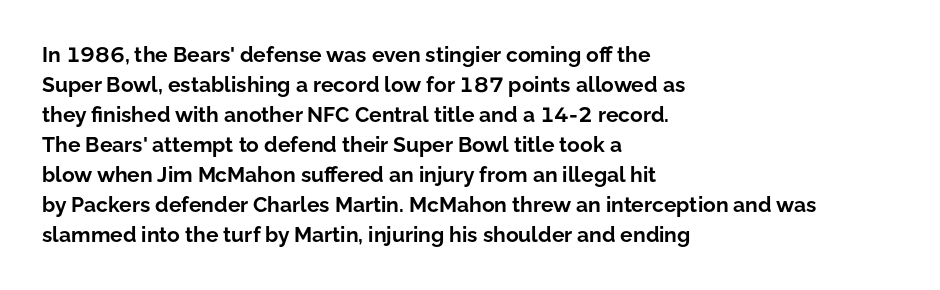
The font's upright variant was chosen for this text. These lines keep a tight, regular rhythm from letter to letter. Notice how thick the strokes are: this is what a full bold looks like. These lines sit exactly where default settings would place them.
